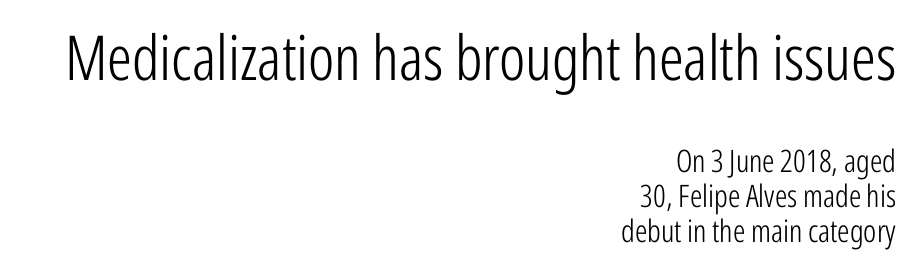
Q: Is the text bold? A: No.
Q: Is the text italic (slanted)? A: No, it is upright.
Q: Is the typeface a serif or a sans-serif typeface? A: Sans-serif.
Q: Is the text underlined? A: No.
Q: How is the paragraph aligned? A: Right-aligned.
Q: Is the spacing between letters normal or unusually wide? A: Normal.
Q: Is the spacing between lines tight, normal or loose? A: Tight.
Q: Which block of text is set in a larger size, the first (top) or the second (bottom)? A: The first (top) one.
Q: Width (condensed, normal, or wide)? A: Condensed.
Q: Stroke contrast? A: Low.
Q: x-height? A: Medium.
Q: Monospaced? A: No.
